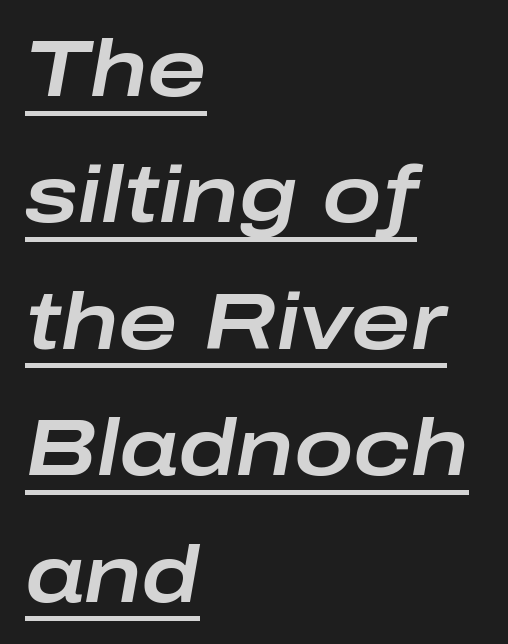
Honestly, the letter spacing is just normal — you wouldn't notice it. The specimen includes a rule beneath the text block's lines. If you drew a ruler down the left edge, every line would touch it. Is the type slanted? Yes — the strokes lean at a clear angle. Compared with typical paragraphs, the rows here are spaced about the same. A typesetter would call this proportional, since set widths differ per character.
